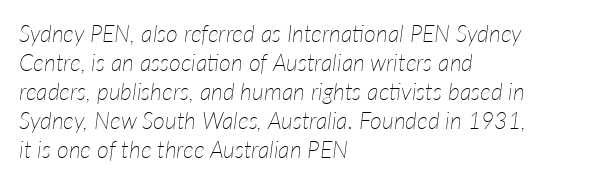
If you drew a ruler down the left edge, every line would touch it. This sample uses an oblique cut, with every glyph tilted off the vertical. The cut favours lightness, reaching ordinary text weight at its darkest. Check under the words: just untouched page.
